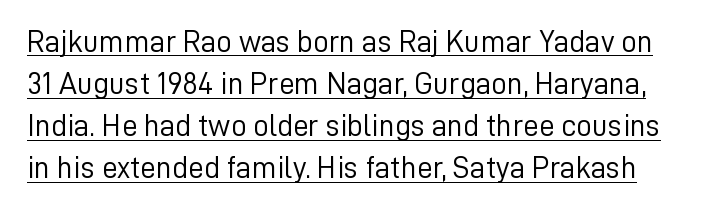
{"serif": "no", "italic": "no", "bold": "no", "weight": "light", "width": "normal", "stroke_contrast": "low", "x_height": "medium", "monospaced": "no", "underline": "yes", "line_spacing": "normal", "line_spacing_ratio": 1.36, "letter_spacing": "normal", "letter_spacing_em": 0.0, "glyph_px": 31}
